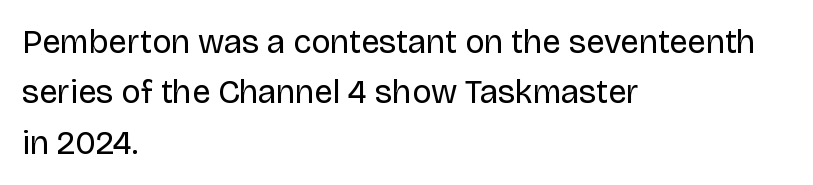
{"serif": "no", "italic": "no", "bold": "no", "weight": "regular", "width": "normal", "stroke_contrast": "low", "x_height": "large", "monospaced": "no", "underline": "no", "align": "left", "line_spacing": "normal", "line_spacing_ratio": 1.53, "letter_spacing": "normal", "letter_spacing_em": 0.0, "glyph_px": 33}
